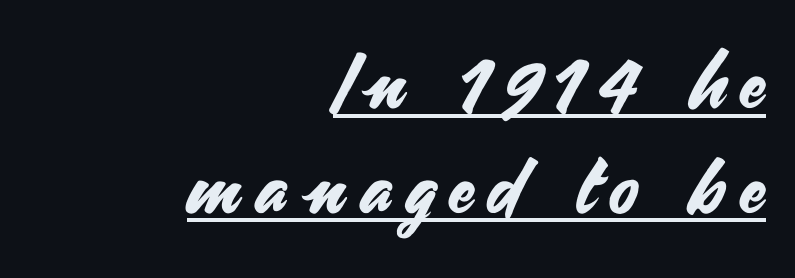
Q: Is the text italic (slanted)? A: Yes.
Q: Is the typeface a serif or a sans-serif typeface? A: Sans-serif.
Q: Is the text underlined? A: Yes.
Q: How is the paragraph aligned? A: Right-aligned.
Q: Is the spacing between letters normal or unusually wide? A: Unusually wide.
Q: Is the spacing between lines tight, normal or loose? A: Normal.
Q: Width (condensed, normal, or wide)? A: Normal.
Q: Stroke contrast? A: Medium.
Q: x-height? A: Small.
Q: Monospaced? A: No.
